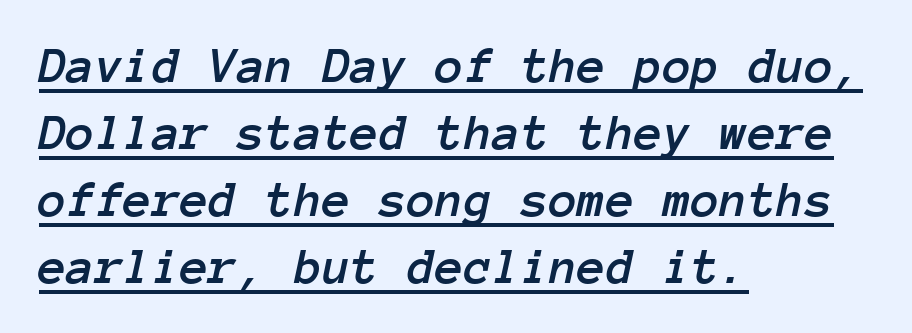
Q: Is the text italic (slanted)? A: Yes, it leans right by about 12 degrees.
Q: Is the text underlined? A: Yes.
Q: How is the paragraph aligned? A: Left-aligned.
Q: Is the spacing between letters normal or unusually wide? A: Normal.
Q: Is the spacing between lines tight, normal or loose? A: Normal.
Q: Width (condensed, normal, or wide)? A: Normal.
Q: Stroke contrast? A: Low.
Q: x-height? A: Medium.
Q: Monospaced? A: Yes.
